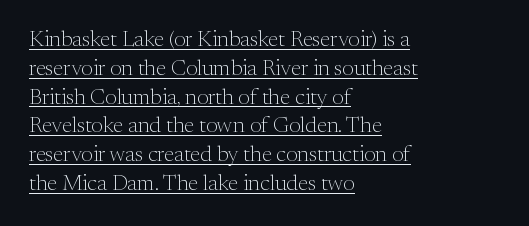
The image shows 22 px text type, upright; set left-aligned, normal line spacing (1.31x), normal letter spacing, underlined.
